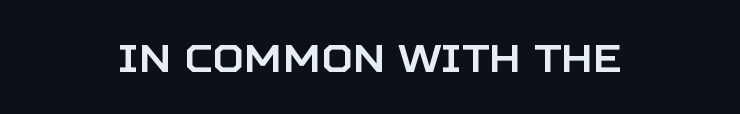
I'd call this a sans setting — the letters go barefoot. Centered paragraph, ragged on both sides. Nobody drew a line under any word here. Style check: upright.
